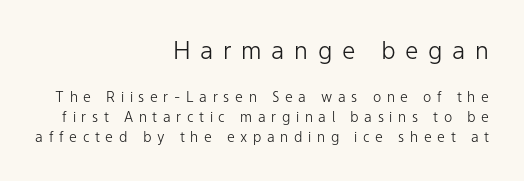
The image shows 24 px text type, upright; set right-aligned, normal line spacing (1.41x), unusually wide letter spacing (+0.4 em), not underlined; the first (top) block is 1.71x larger.
